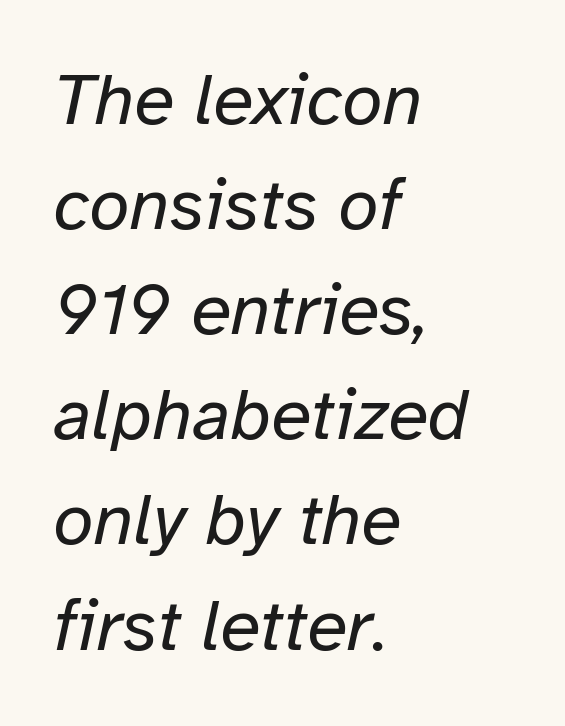
Q: Is the text bold? A: No.
Q: Is the text italic (slanted)? A: Yes, it leans right by about 12 degrees.
Q: Is the text underlined? A: No.
Q: How is the paragraph aligned? A: Left-aligned.
Q: Is the spacing between letters normal or unusually wide? A: Normal.
Q: Is the spacing between lines tight, normal or loose? A: Normal.
Q: Width (condensed, normal, or wide)? A: Normal.
Q: Stroke contrast? A: Low.
Q: x-height? A: Medium.
Q: Monospaced? A: No.
